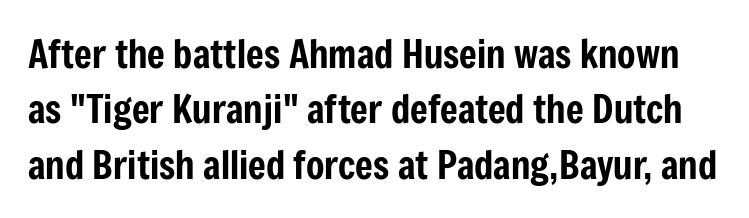
Q: Is the text italic (slanted)? A: No, it is upright.
Q: Is the typeface a serif or a sans-serif typeface? A: Sans-serif.
Q: Is the text underlined? A: No.
Q: Is the spacing between letters normal or unusually wide? A: Normal.
Q: Is the spacing between lines tight, normal or loose? A: Normal.
Q: Width (condensed, normal, or wide)? A: Condensed.
Q: Stroke contrast? A: Low.
Q: x-height? A: Medium.
Q: Monospaced? A: No.
